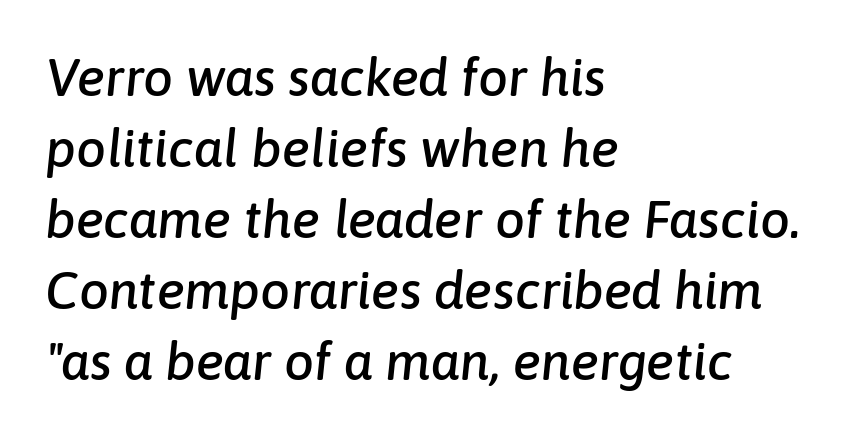
The image shows 53 px text type, italic (leaning right); set left-aligned, normal line spacing (1.34x), normal letter spacing, not underlined; low stroke contrast and a medium x-height.
